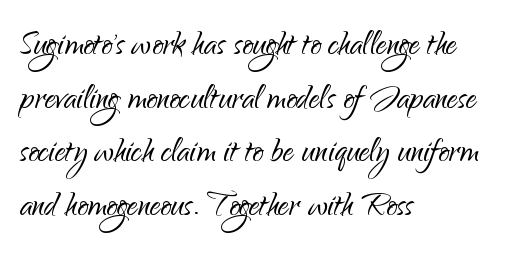
Q: Is the text bold? A: No.
Q: Is the text italic (slanted)? A: Yes.
Q: Is the typeface a serif or a sans-serif typeface? A: Sans-serif.
Q: Is the text underlined? A: No.
Q: How is the paragraph aligned? A: Left-aligned.
Q: Is the spacing between letters normal or unusually wide? A: Normal.
Q: Is the spacing between lines tight, normal or loose? A: Normal.
Q: Width (condensed, normal, or wide)? A: Normal.
Q: Stroke contrast? A: Low.
Q: x-height? A: Small.
Q: Monospaced? A: No.
